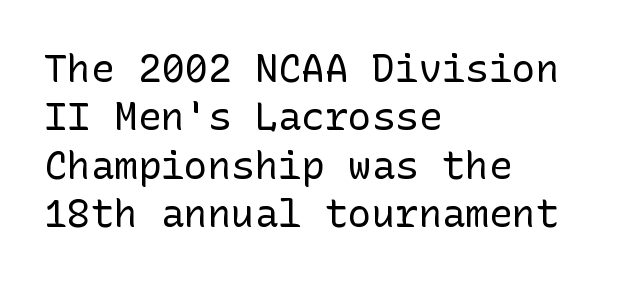
Grotesque or geometric, the face here clearly has no serifs. The compositor pushed each line to the left boundary. Glance below the letters and you will spot only blank space. The line texture is even and compact thanks to regular tracking.
